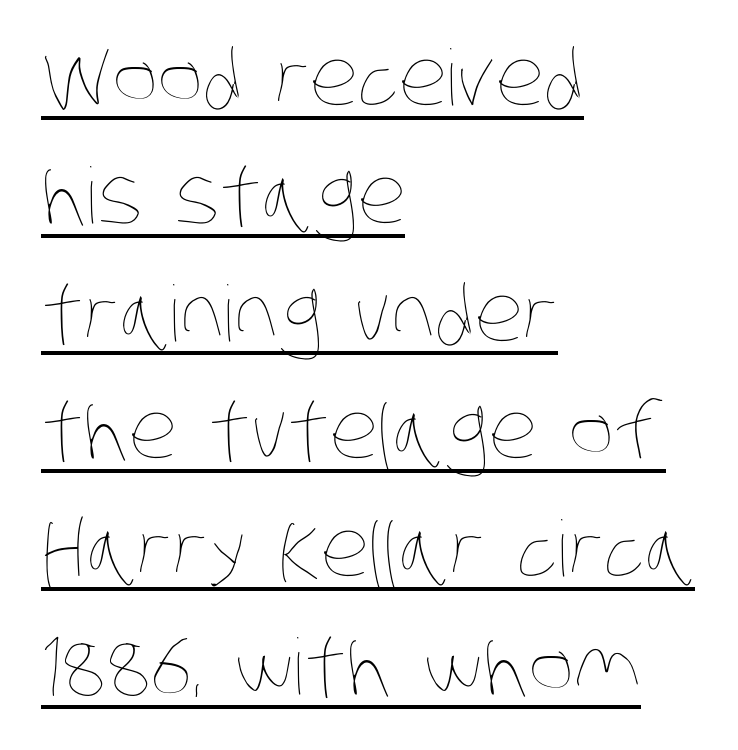
{"bold": "no", "weight": "thin", "width": "condensed", "stroke_contrast": "low", "x_height": "large", "monospaced": "no", "underline": "yes", "align": "left", "line_spacing": "normal", "line_spacing_ratio": 1.53, "letter_spacing": "normal", "letter_spacing_em": 0.0, "glyph_px": 77}
